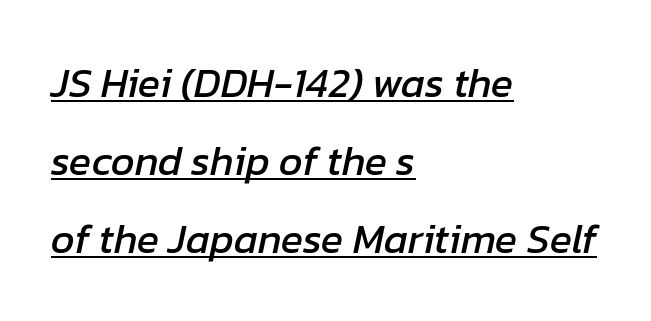
The image shows 41 px text type, italic (leaning right); set left-aligned, loose line spacing (1.9x), normal letter spacing, underlined; low stroke contrast and a medium x-height.
